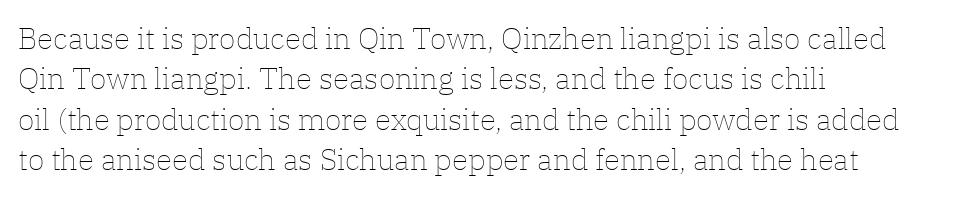
The image shows 30 px thin type, upright; set left-aligned, normal line spacing (1.35x), normal letter spacing, not underlined; low stroke contrast and a medium x-height.
